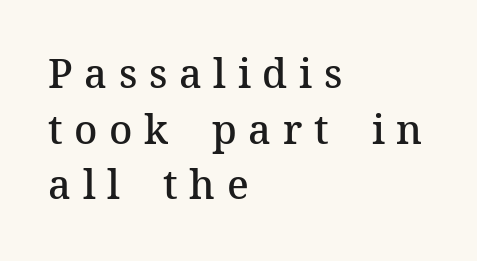
{"serif": "yes", "italic": "no", "bold": "semi", "weight": "semibold", "width": "normal", "stroke_contrast": "medium", "x_height": "medium", "monospaced": "no", "underline": "no", "align": "left", "line_spacing": "normal", "line_spacing_ratio": 1.39, "letter_spacing": "wide", "letter_spacing_em": 0.29, "glyph_px": 40}
